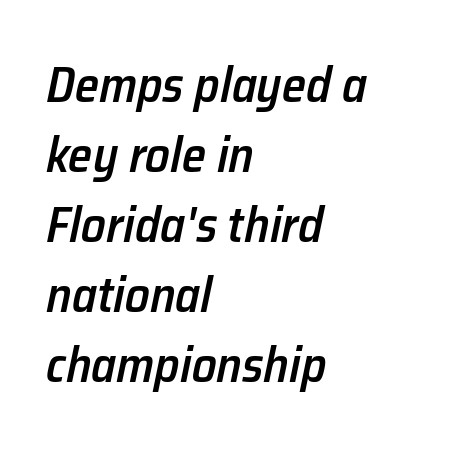
The image shows 49 px semibold type, italic (leaning right); set left-aligned, normal line spacing (1.43x), normal letter spacing, not underlined; low stroke contrast and a medium x-height.
